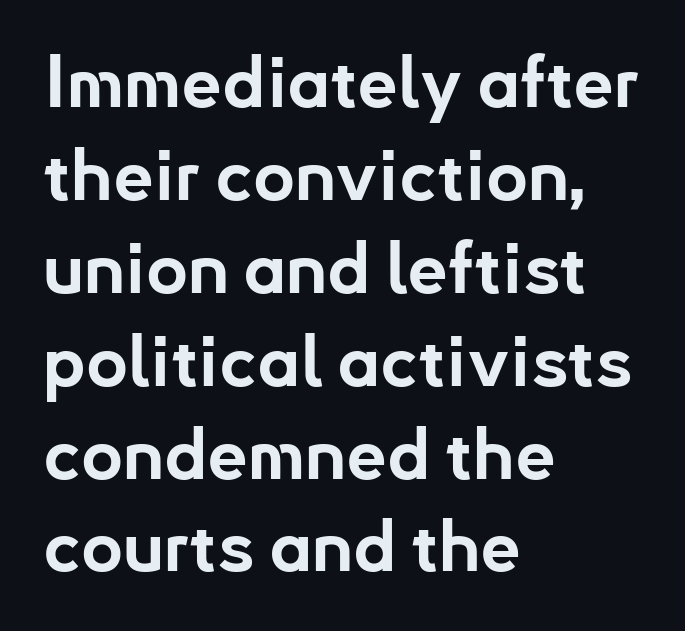
Descenders hang freely into open space. Teacher's note: observe the even left margin — that is flush-left alignment. Caption: standard tracking, unaltered. Posture: vertical.
